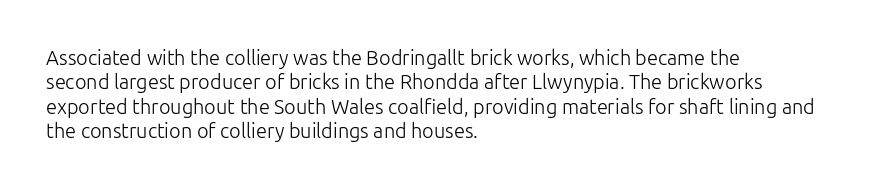
These lines keep a tight, regular rhythm from letter to letter. In CSS terms this would be text-align: left. Weight: in the light-to-regular range. This is roman type, the default non-slanted kind. Decoration check: the copy has no underline.
